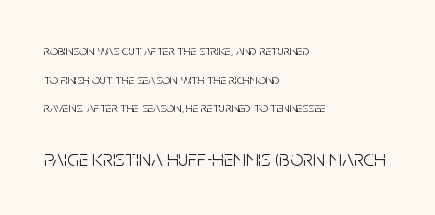
Horizontal alignment here is leftward, the default for most running prose. The second block has been scaled up relative to the first. The glyphs are unaccompanied by any horizontal stroke below them. The vertical gap from one line to the next is large.
